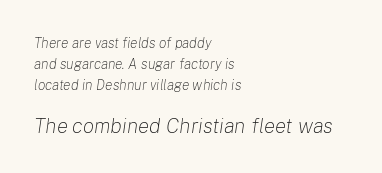
The image shows 21 px text type, italic (leaning right); set left-aligned, normal line spacing (1.49x), normal letter spacing, not underlined; the second (bottom) block is 1.5x larger.
